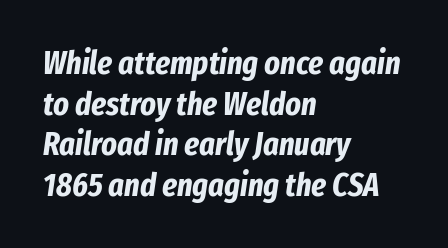
Decoration check: the copy has no underline. This is oblique type, the kind used for emphasis or titles. No extra tracking has been applied to these lines. These lines are rendered in a variable-pitch font. The passage is arranged the way most books set body copy — flush left. The characters look thick and weighty, a clear bold.
